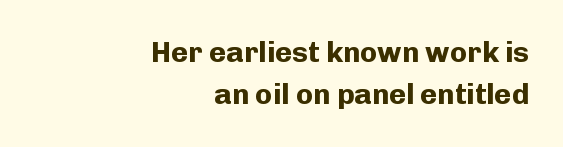
{"serif": "no", "italic": "no", "bold": "yes", "weight": "bold", "width": "normal", "stroke_contrast": "low", "x_height": "medium", "monospaced": "no", "underline": "no", "align": "right", "line_spacing": "normal", "line_spacing_ratio": 1.45, "letter_spacing": "normal", "letter_spacing_em": 0.0, "glyph_px": 29}
